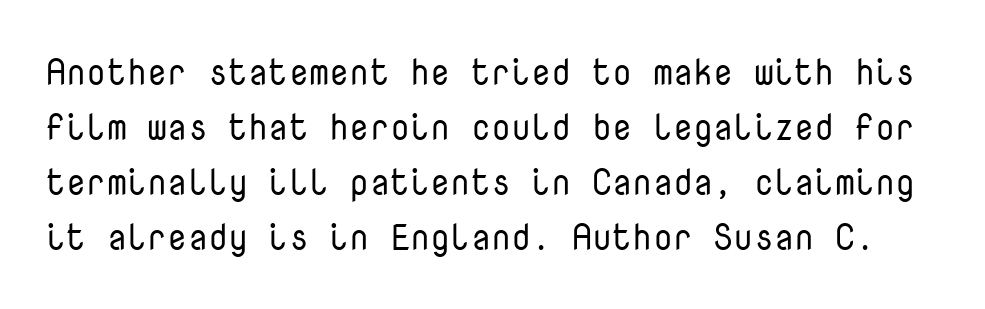
Default kerning and tracking; the words read as compact shapes. Nope, not italic — everything's standing straight. Letterform terminals end flat and unadorned throughout the passage. What's the leading like? Ordinary, nothing unusual.
